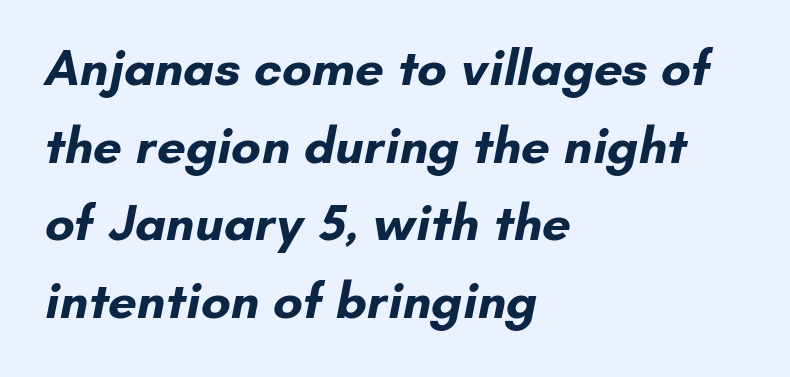
Q: Is the text bold? A: Yes.
Q: Is the typeface a serif or a sans-serif typeface? A: Sans-serif.
Q: Is the text underlined? A: No.
Q: How is the paragraph aligned? A: Left-aligned.
Q: Is the spacing between letters normal or unusually wide? A: Normal.
Q: Is the spacing between lines tight, normal or loose? A: Normal.
Q: Width (condensed, normal, or wide)? A: Normal.
Q: Stroke contrast? A: Low.
Q: x-height? A: Small.
Q: Monospaced? A: No.
